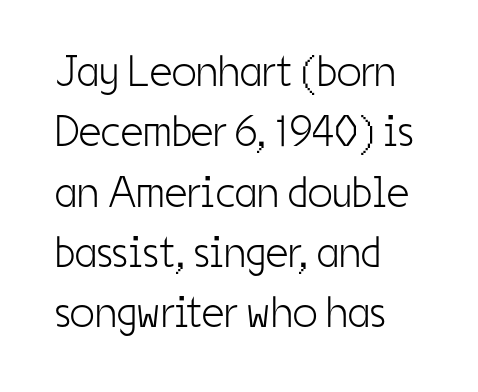
The image shows 44 px light, condensed sans-serif type, upright; set left-aligned, normal line spacing (1.37x), normal letter spacing, not underlined; low stroke contrast and a medium x-height.
